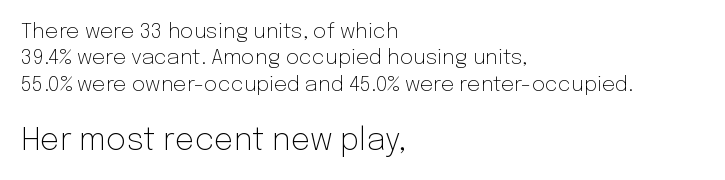
Q: Is the text bold? A: No.
Q: Is the text italic (slanted)? A: No, it is upright.
Q: Is the typeface a serif or a sans-serif typeface? A: Sans-serif.
Q: Is the text underlined? A: No.
Q: How is the paragraph aligned? A: Left-aligned.
Q: Is the spacing between letters normal or unusually wide? A: Normal.
Q: Is the spacing between lines tight, normal or loose? A: Normal.
Q: Which block of text is set in a larger size, the first (top) or the second (bottom)? A: The second (bottom) one.
Q: Width (condensed, normal, or wide)? A: Normal.
Q: Stroke contrast? A: Low.
Q: x-height? A: Medium.
Q: Monospaced? A: No.
